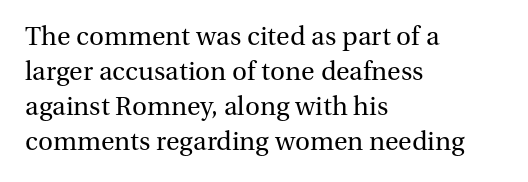
The image shows 26 px text type, upright; set left-aligned, normal line spacing (1.34x), normal letter spacing, not underlined.
